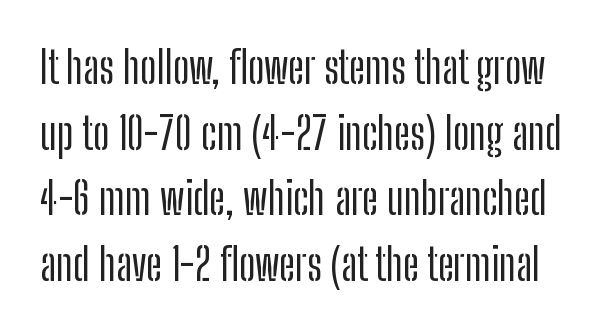
I'd call this a sans setting — the letters go barefoot. Has an underline been added? It has not. This rendering leaves character spacing at its baseline value. Posture: upright roman. Vertically, the passage feels balanced, rows spaced as you'd expect.
